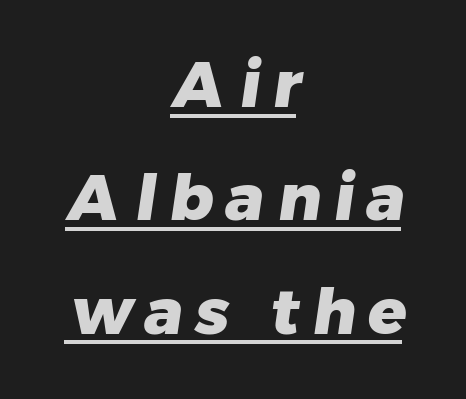
{"serif": "no", "bold": "yes", "weight": "heavy", "width": "normal", "stroke_contrast": "low", "x_height": "medium", "monospaced": "no", "underline": "yes", "align": "center", "line_spacing_ratio": 1.77, "letter_spacing": "wide", "letter_spacing_em": 0.2, "glyph_px": 64}
